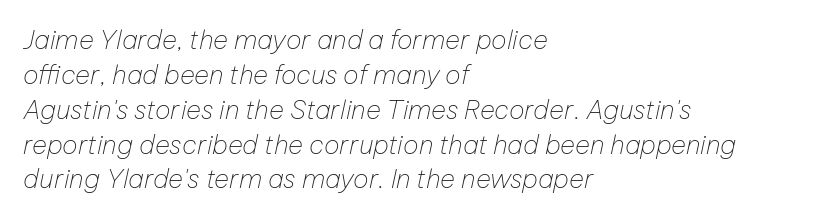
Decoration check: the copy has no underline. The rendering applies a slant to the glyphs. The letters look calm and open, with moderate or lighter stems. Which margin do the lines hug? The left one — the right edge is uneven.
